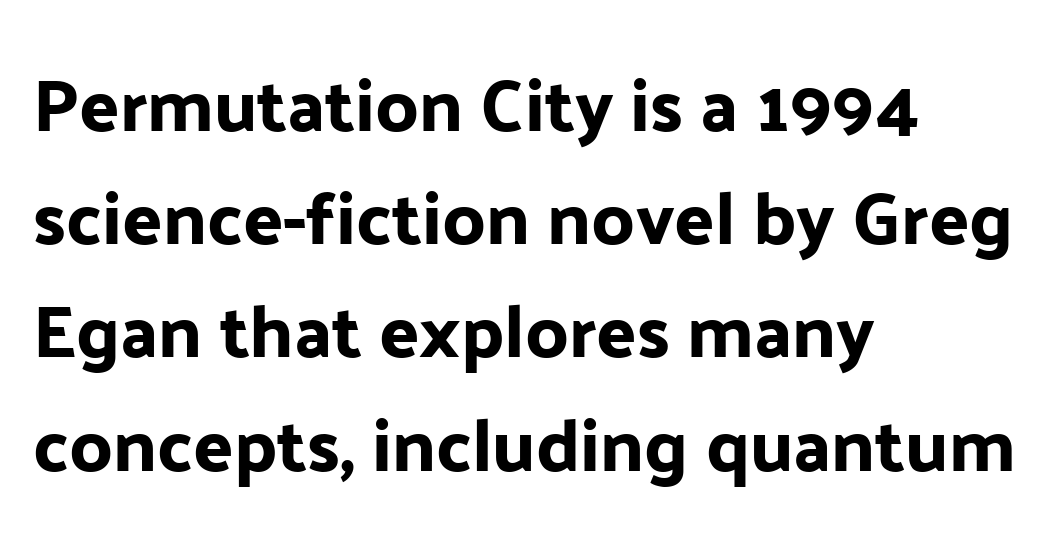
{"serif": "no", "italic": "no", "width": "normal", "stroke_contrast": "low", "x_height": "medium", "monospaced": "no", "underline": "no", "align": "left", "line_spacing": "normal", "line_spacing_ratio": 1.53, "letter_spacing": "normal", "letter_spacing_em": 0.0, "glyph_px": 74}
